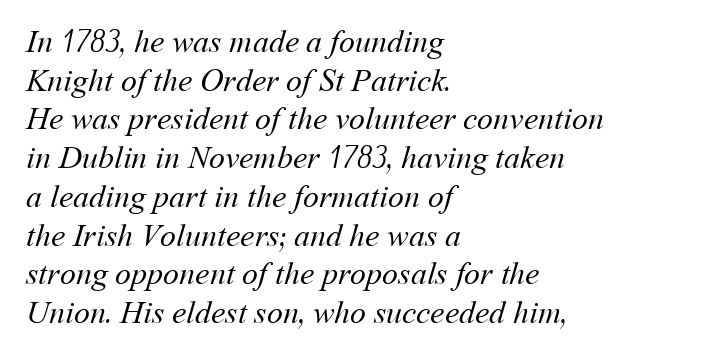
The image shows 32 px regular-weight type; set left-aligned, line spacing 1.21x, normal letter spacing, not underlined; medium stroke contrast and a medium x-height.
